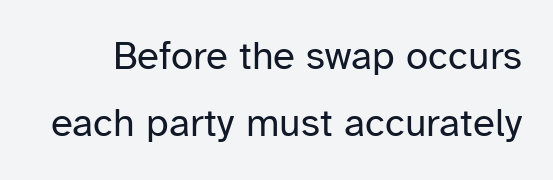
{"serif": "no", "italic": "no", "bold": "no", "weight": "regular", "width": "normal", "stroke_contrast": "low", "x_height": "medium", "monospaced": "no", "underline": "no", "line_spacing": "normal", "line_spacing_ratio": 1.68, "letter_spacing": "normal", "letter_spacing_em": 0.0, "glyph_px": 40}
